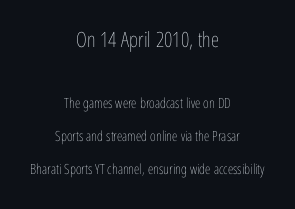
Q: Is the text bold? A: No.
Q: Is the text italic (slanted)? A: No, it is upright.
Q: Is the text underlined? A: No.
Q: How is the paragraph aligned? A: Centered.
Q: Is the spacing between letters normal or unusually wide? A: Normal.
Q: Is the spacing between lines tight, normal or loose? A: Loose.
Q: Which block of text is set in a larger size, the first (top) or the second (bottom)? A: The first (top) one.
